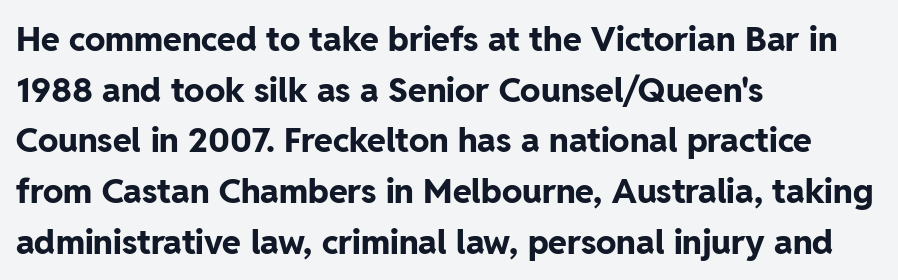
Q: Is the text bold? A: Yes.
Q: Is the text italic (slanted)? A: No, it is upright.
Q: Is the typeface a serif or a sans-serif typeface? A: Sans-serif.
Q: Is the text underlined? A: No.
Q: How is the paragraph aligned? A: Left-aligned.
Q: Is the spacing between letters normal or unusually wide? A: Normal.
Q: Is the spacing between lines tight, normal or loose? A: Normal.
Q: Width (condensed, normal, or wide)? A: Normal.
Q: Stroke contrast? A: Low.
Q: x-height? A: Medium.
Q: Monospaced? A: No.
